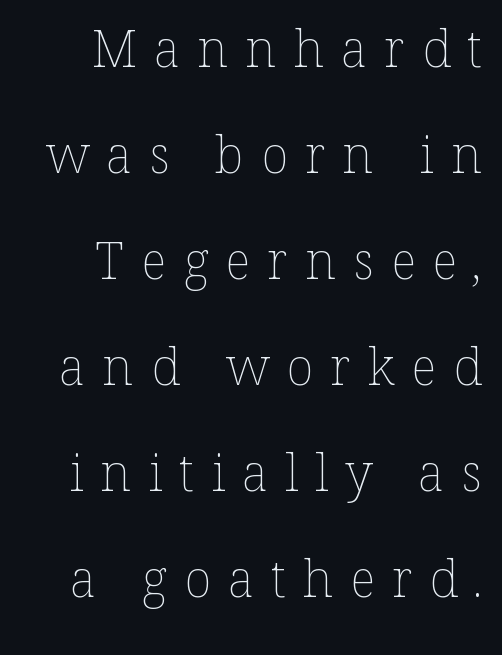
The image shows 51 px thin type, upright; set right-aligned, loose line spacing (2.08x), unusually wide letter spacing (+0.33 em), not underlined; low stroke contrast and a medium x-height.
